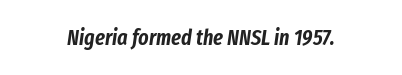
There's an unmistakable incline to the writing here. Lines of text with bare space underneath. The passage shown has conventional tracking throughout.
